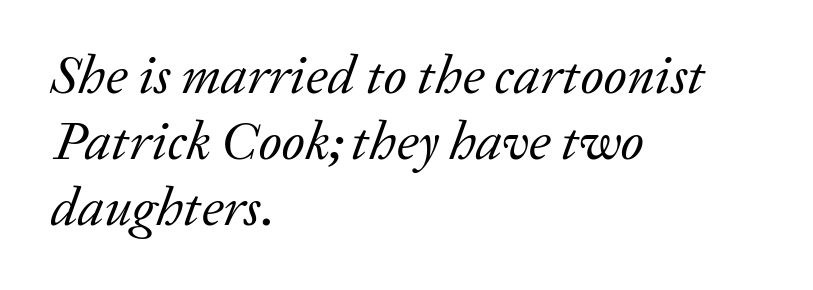
Q: Is the text bold? A: No.
Q: Is the text italic (slanted)? A: Yes, it leans right by about 20 degrees.
Q: Is the typeface a serif or a sans-serif typeface? A: Serif.
Q: Is the text underlined? A: No.
Q: How is the paragraph aligned? A: Left-aligned.
Q: Is the spacing between letters normal or unusually wide? A: Normal.
Q: Width (condensed, normal, or wide)? A: Normal.
Q: Stroke contrast? A: Low.
Q: x-height? A: Medium.
Q: Monospaced? A: No.
